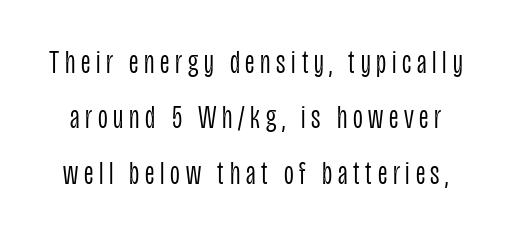
The strokes are not fattened; the text isn't bold. No feet cap the strokes, marking this as sans-serif type. Only glyphs here, with clear space below each row. Regarding leading, the lines here are spaced in the standard way. This is the regular roman posture of the typeface.
